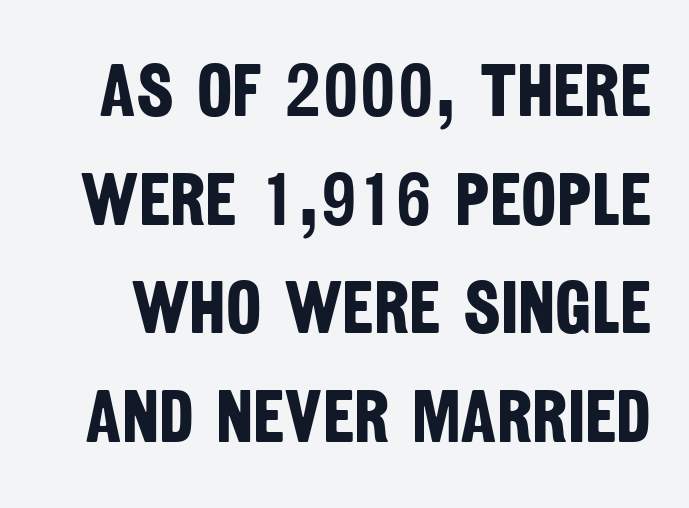
Each row of text sits above clean, open space. Summary of weight: heavy, a full bold. Classification — sans serif. A typesetter would call this zero additional tracking. Looks like regular typesetting: each glyph gets only the width it needs.
